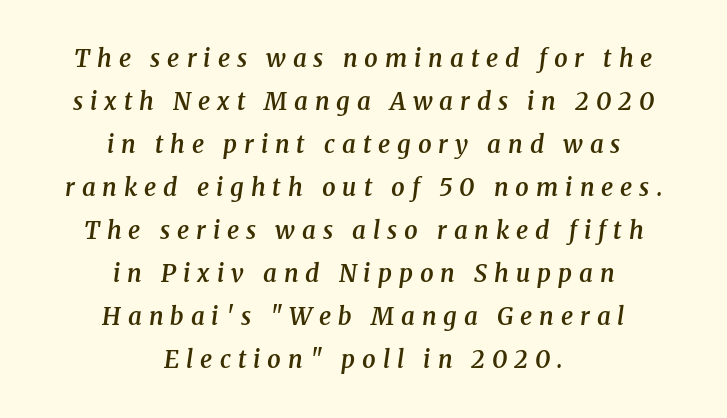
{"italic": "yes", "lean": "right", "slant_degrees": 8, "bold": "semi", "underline": "no", "align": "center", "line_spacing_ratio": 1.79, "letter_spacing": "wide", "letter_spacing_em": 0.29, "glyph_px": 24}
